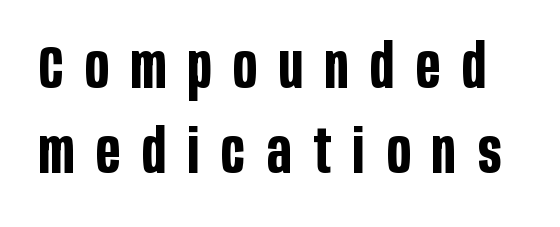
{"serif": "no", "italic": "no", "bold": "yes", "weight": "bold", "width": "condensed", "stroke_contrast": "low", "x_height": "large", "monospaced": "no", "underline": "no", "line_spacing": "normal", "line_spacing_ratio": 1.39, "letter_spacing": "wide", "letter_spacing_em": 0.36, "glyph_px": 61}
